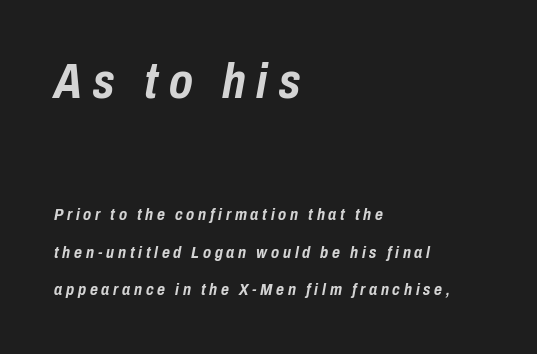
Q: Is the text bold? A: Yes.
Q: Is the text italic (slanted)? A: Yes, it leans right by about 10 degrees.
Q: Is the text underlined? A: No.
Q: How is the paragraph aligned? A: Left-aligned.
Q: Is the spacing between letters normal or unusually wide? A: Unusually wide.
Q: Is the spacing between lines tight, normal or loose? A: Loose.
Q: Which block of text is set in a larger size, the first (top) or the second (bottom)? A: The first (top) one.
Q: Width (condensed, normal, or wide)? A: Condensed.
Q: Stroke contrast? A: Low.
Q: x-height? A: Medium.
Q: Monospaced? A: No.
